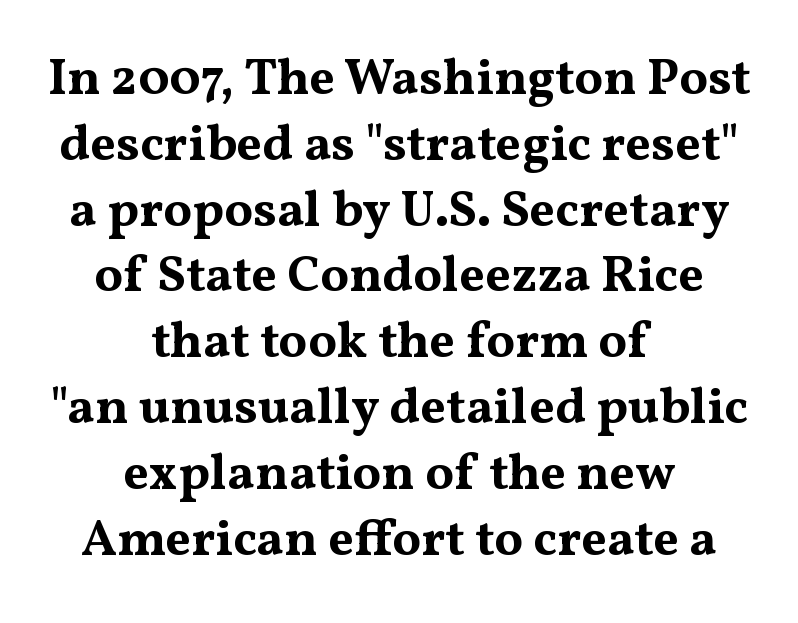
The image shows 51 px bold, wide serif type, upright; set centered, normal line spacing (1.29x), normal letter spacing, not underlined; medium stroke contrast and a medium x-height.
